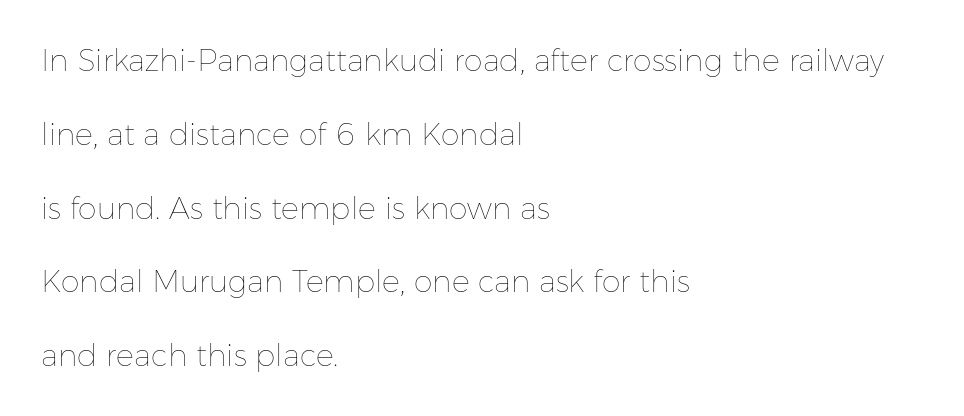
{"italic": "no", "bold": "no", "weight": "thin", "width": "normal", "stroke_contrast": "low", "x_height": "medium", "monospaced": "no", "underline": "no", "align": "left", "line_spacing": "loose", "line_spacing_ratio": 2.46, "letter_spacing": "normal", "letter_spacing_em": 0.0, "glyph_px": 30}
